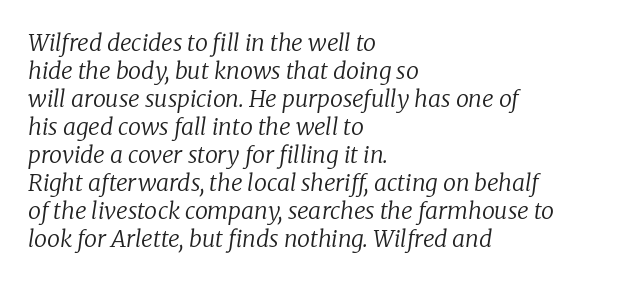
{"italic": "yes", "lean": "right", "slant_degrees": 8, "bold": "no", "underline": "no", "align": "left", "line_spacing_ratio": 1.22, "letter_spacing": "normal", "letter_spacing_em": 0.0, "glyph_px": 23}
